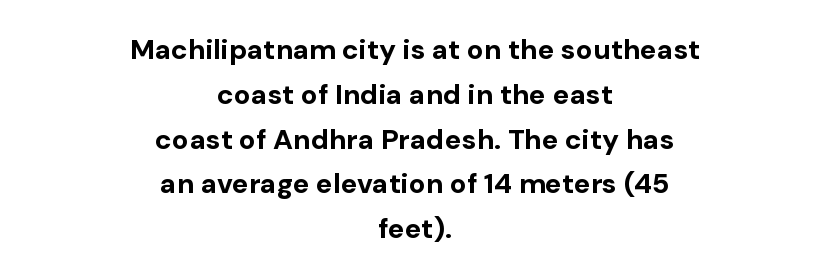
{"serif": "no", "italic": "no", "bold": "yes", "weight": "bold", "width": "normal", "stroke_contrast": "low", "x_height": "medium", "monospaced": "no", "underline": "no", "align": "center", "line_spacing": "normal", "line_spacing_ratio": 1.6, "letter_spacing": "normal", "letter_spacing_em": 0.0, "glyph_px": 28}
